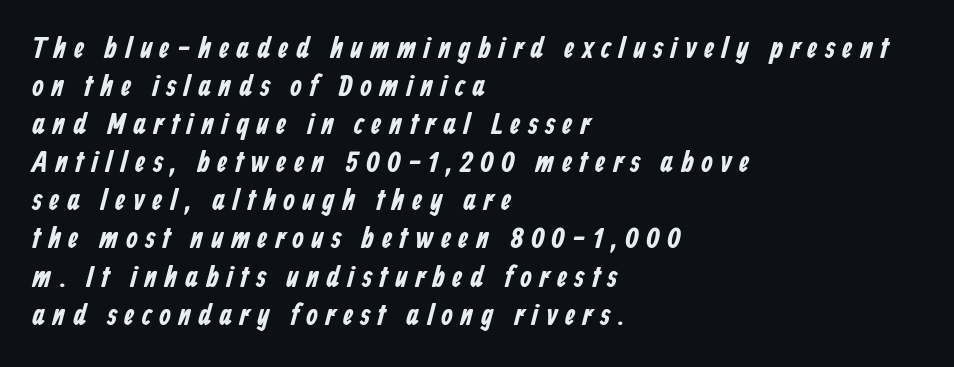
Glyph-to-glyph distance is far greater than everyday printed text. Character widths vary here, with narrow letters taking less room than wide ones. This sample is left-justified, so line endings fall wherever the words run out. These lines are composed in type without serifs.
